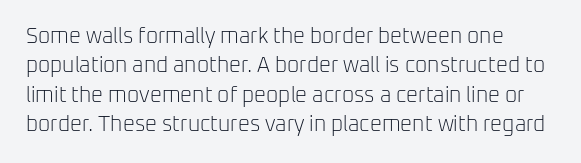
Q: Is the text bold? A: No.
Q: Is the text italic (slanted)? A: No, it is upright.
Q: Is the text underlined? A: No.
Q: Is the spacing between letters normal or unusually wide? A: Normal.
Q: Is the spacing between lines tight, normal or loose? A: Normal.
